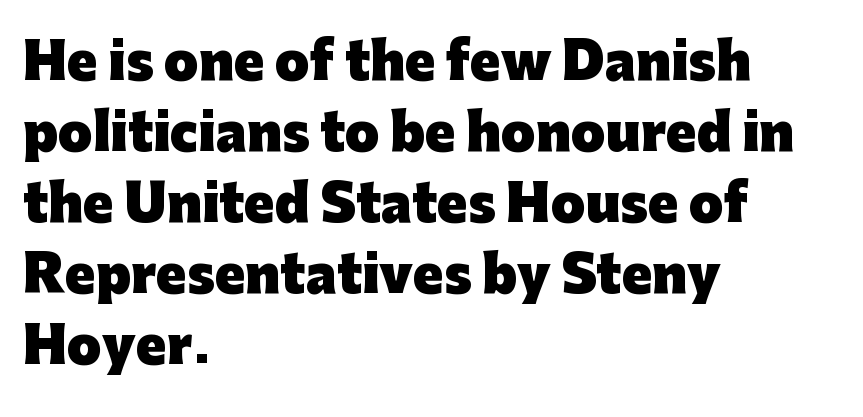
The zone under the glyphs is completely vacant. Words appear dense and cohesive because spacing is normal. The rendering shows plain stroke endings on the letterforms — a sans-serif design. The leading is moderate, giving the passage an even texture. Looks like regular typesetting: each glyph gets only the width it needs.
